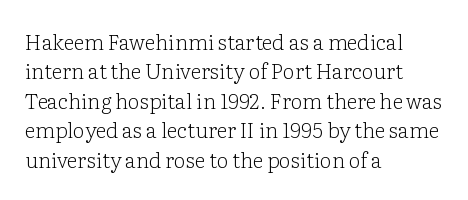
The image shows 21 px text type, upright; set left-aligned, normal line spacing (1.4x), normal letter spacing, not underlined.
